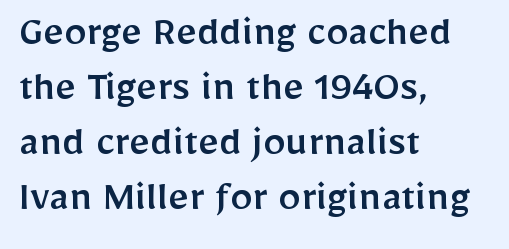
Q: Is the text italic (slanted)? A: No, it is upright.
Q: Is the typeface a serif or a sans-serif typeface? A: Sans-serif.
Q: Is the text underlined? A: No.
Q: How is the paragraph aligned? A: Left-aligned.
Q: Is the spacing between letters normal or unusually wide? A: Normal.
Q: Width (condensed, normal, or wide)? A: Normal.
Q: Stroke contrast? A: Low.
Q: x-height? A: Medium.
Q: Monospaced? A: No.
